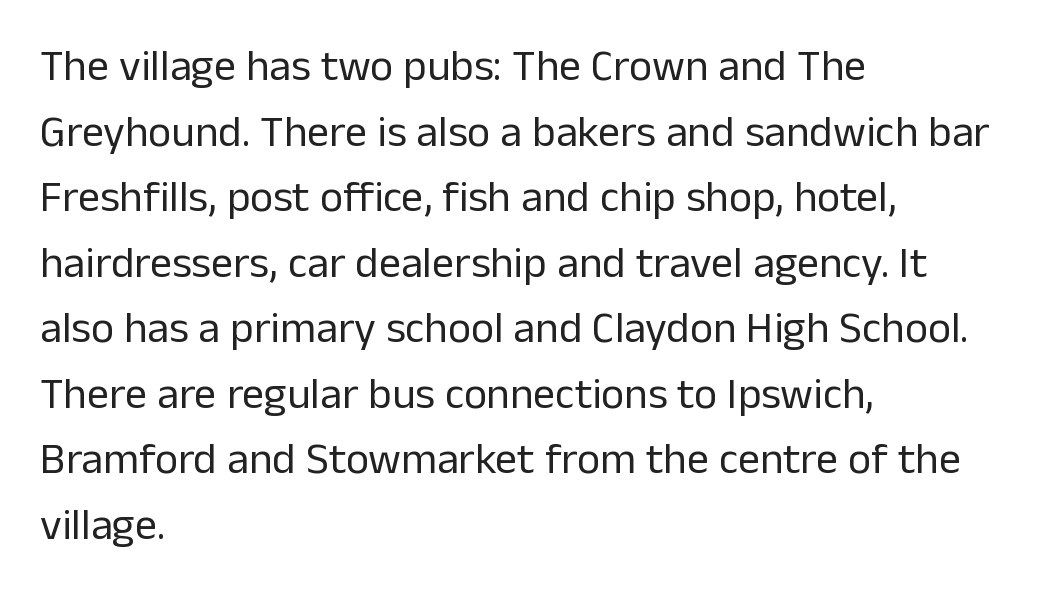
Q: Is the text bold? A: No.
Q: Is the text italic (slanted)? A: No, it is upright.
Q: Is the typeface a serif or a sans-serif typeface? A: Sans-serif.
Q: Is the text underlined? A: No.
Q: How is the paragraph aligned? A: Left-aligned.
Q: Is the spacing between letters normal or unusually wide? A: Normal.
Q: Is the spacing between lines tight, normal or loose? A: Normal.
Q: Width (condensed, normal, or wide)? A: Normal.
Q: Stroke contrast? A: Low.
Q: x-height? A: Medium.
Q: Monospaced? A: No.
